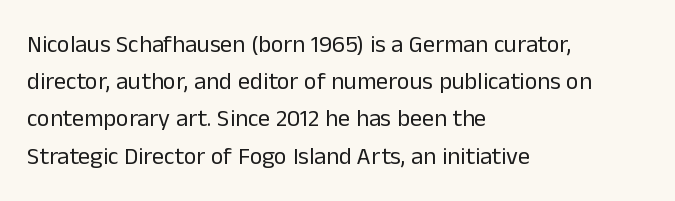
The image shows 24 px text type, upright; set left-aligned, normal line spacing (1.55x), normal letter spacing, not underlined.
